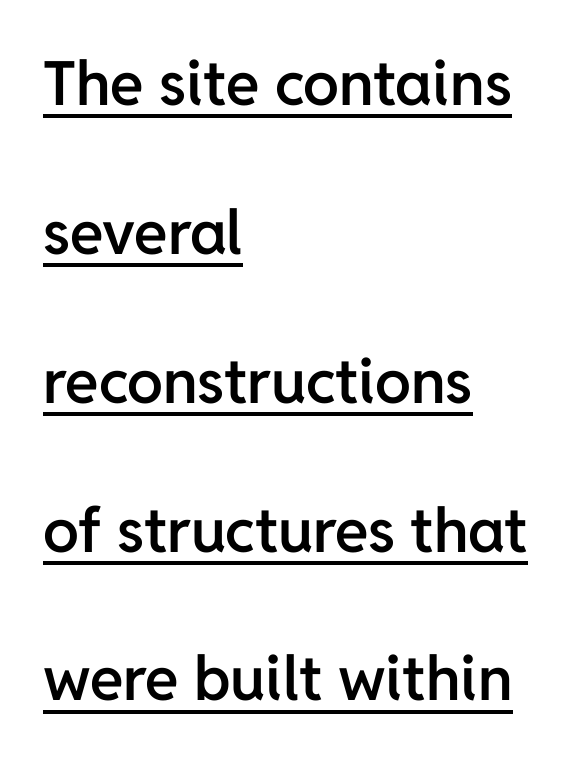
The image shows 61 px semibold sans-serif type, upright; set left-aligned, loose line spacing (2.44x), normal letter spacing, underlined; low stroke contrast and a medium x-height.
